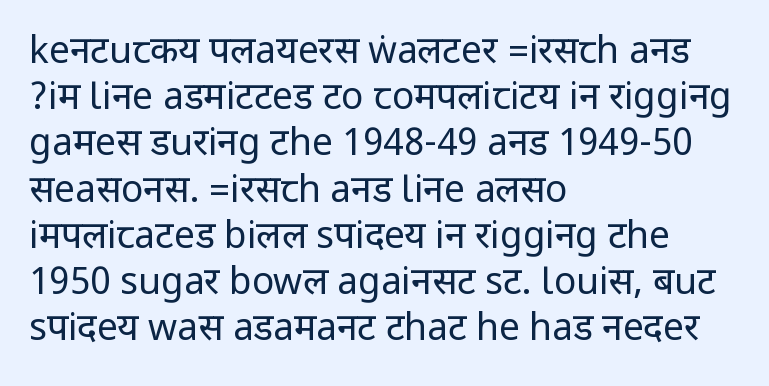
{"serif": "no", "italic": "no", "bold": "no", "weight": "regular", "width": "condensed", "stroke_contrast": "low", "underline": "no", "align": "left", "line_spacing": "normal", "line_spacing_ratio": 1.25, "letter_spacing": "normal", "letter_spacing_em": 0.0, "glyph_px": 37}
